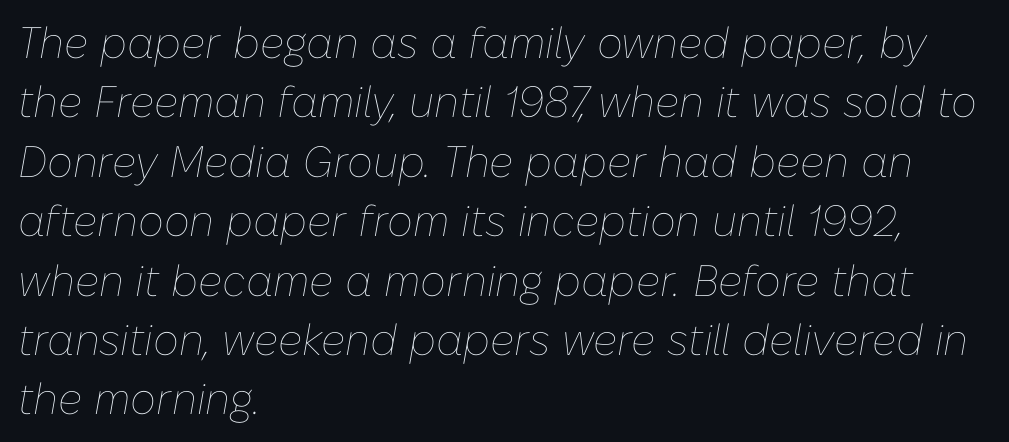
These lines are rendered in a variable-pitch font. Layout note: lines flush left. The type is set solid horizontally, with unmodified tracking. Is this a heavy cut? Hardly; it is regular or lighter.
